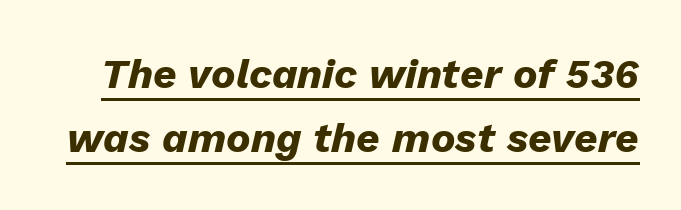
{"italic": "yes", "lean": "right", "slant_degrees": 13, "bold": "yes", "weight": "heavy", "width": "normal", "stroke_contrast": "low", "x_height": "medium", "monospaced": "no", "underline": "yes", "line_spacing": "normal", "line_spacing_ratio": 1.57, "letter_spacing": "normal", "letter_spacing_em": 0.0, "glyph_px": 41}
